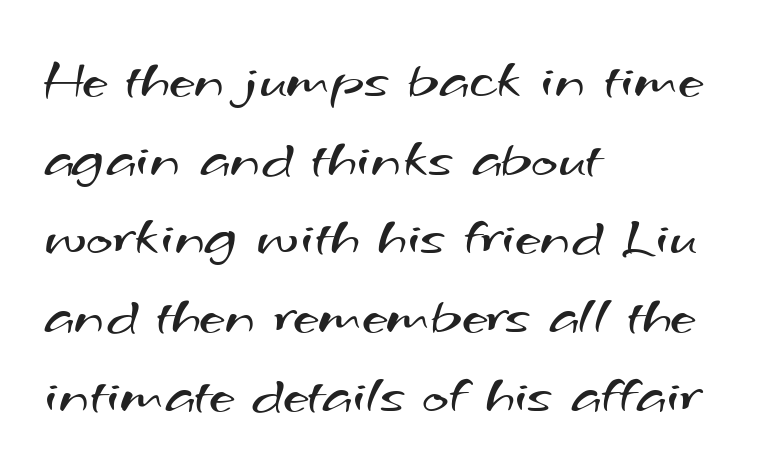
Nobody touched the tracking dial on this one. Each letter's strokes conclude bluntly, with no projecting serifs. The typesetting does not lean heavy: it is not bold. Check the space under the baseline: it is left empty. Is this a fixed-width face? No — the glyphs have proportional, varying widths.
